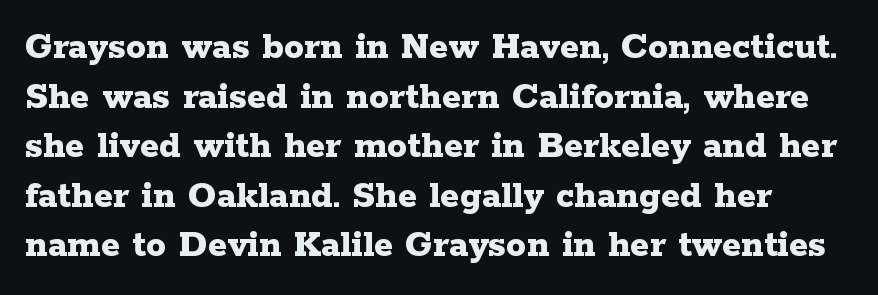
Every stem runs plumb, perpendicular to the baseline. The type is set solid horizontally, with unmodified tracking. The passage shown is typed in a proportional face where columns would drift. Descenders hang freely into open space. Strokes here are thick enough to call this a true bold. The passage shown is typeset with a serif family.
